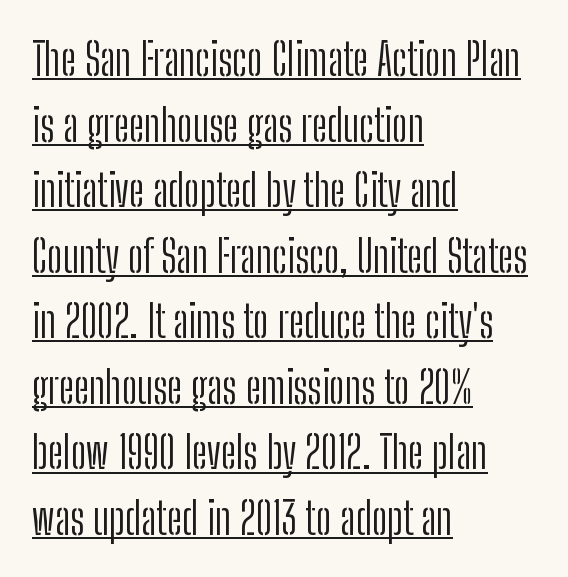
Q: Is the text bold? A: No.
Q: Is the text italic (slanted)? A: No, it is upright.
Q: Is the typeface a serif or a sans-serif typeface? A: Sans-serif.
Q: Is the text underlined? A: Yes.
Q: How is the paragraph aligned? A: Left-aligned.
Q: Is the spacing between letters normal or unusually wide? A: Normal.
Q: Is the spacing between lines tight, normal or loose? A: Normal.
Q: Width (condensed, normal, or wide)? A: Condensed.
Q: Stroke contrast? A: Low.
Q: x-height? A: Medium.
Q: Monospaced? A: No.
